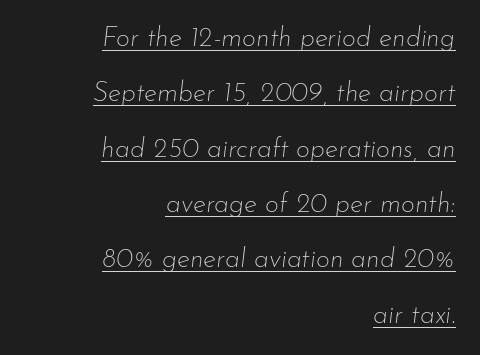
{"italic": "yes", "lean": "right", "slant_degrees": 7, "bold": "no", "underline": "yes", "align": "right", "line_spacing": "loose", "line_spacing_ratio": 2.05, "letter_spacing": "normal", "letter_spacing_em": 0.0, "glyph_px": 27}
